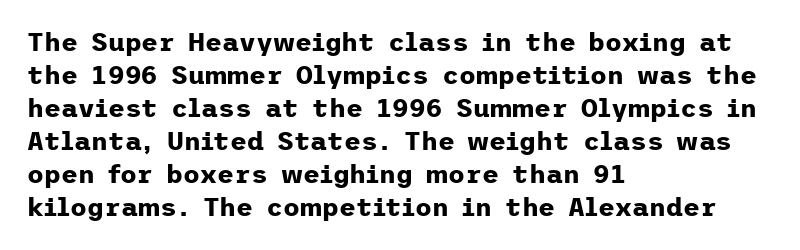
The leading is moderate, giving the passage an even texture. A dark, heavy texture on the line: the type is bold. Descenders hang freely into open space. Letter spacing: default. Notice how the passage keeps a crisp vertical edge on the left only. This is roman type, the default non-slanted kind.
